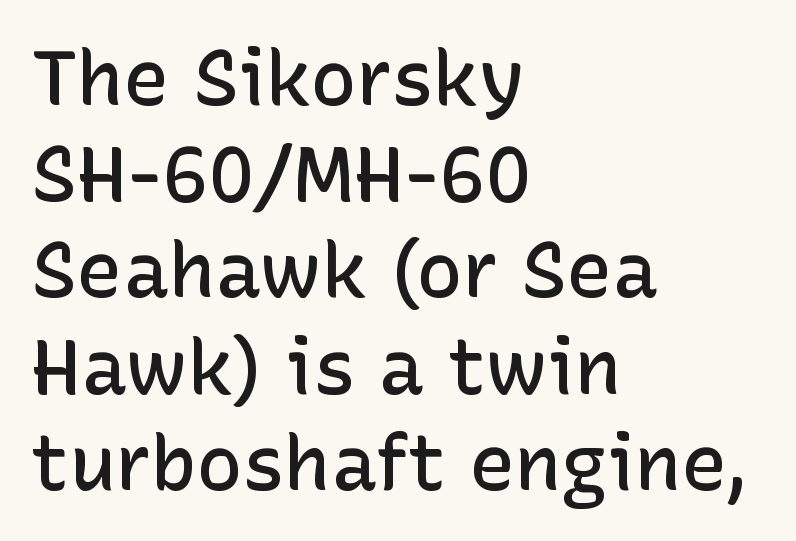
What weight is shown? A semibold, between regular and bold. The horizontal fit of the characters is conventional and even. Line spacing here is normal. Horizontally, the lines are justified to the leading edge only.
